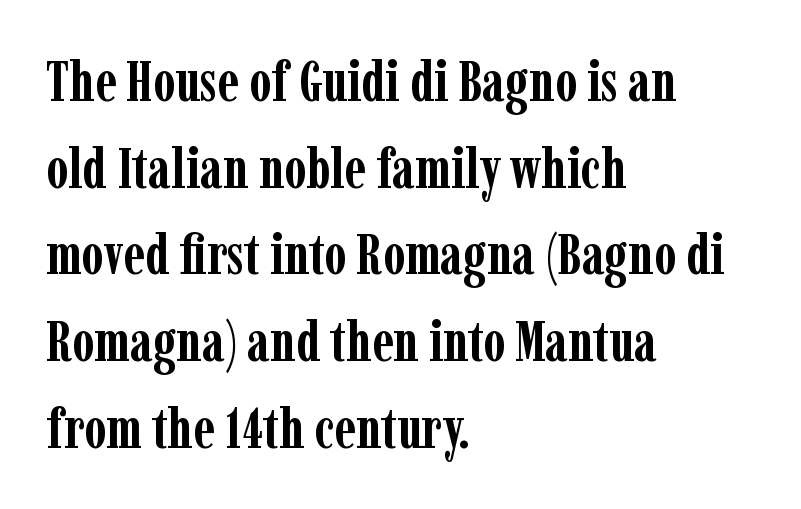
Q: Is the text bold? A: Yes.
Q: Is the text italic (slanted)? A: No, it is upright.
Q: Is the typeface a serif or a sans-serif typeface? A: Serif.
Q: Is the text underlined? A: No.
Q: How is the paragraph aligned? A: Left-aligned.
Q: Is the spacing between letters normal or unusually wide? A: Normal.
Q: Is the spacing between lines tight, normal or loose? A: Normal.
Q: Width (condensed, normal, or wide)? A: Condensed.
Q: Stroke contrast? A: Low.
Q: x-height? A: Medium.
Q: Monospaced? A: No.
